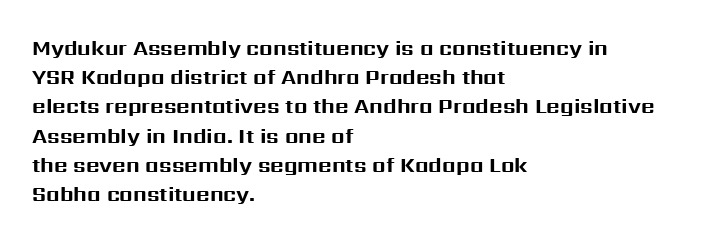
Q: Is the text bold? A: Yes.
Q: Is the text italic (slanted)? A: No, it is upright.
Q: Is the text underlined? A: No.
Q: How is the paragraph aligned? A: Left-aligned.
Q: Is the spacing between letters normal or unusually wide? A: Normal.
Q: Is the spacing between lines tight, normal or loose? A: Normal.
